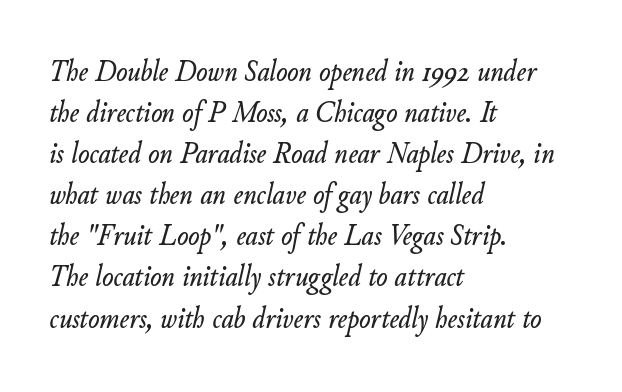
Q: Is the text italic (slanted)? A: Yes, it leans right by about 11 degrees.
Q: Is the text underlined? A: No.
Q: How is the paragraph aligned? A: Left-aligned.
Q: Is the spacing between letters normal or unusually wide? A: Normal.
Q: Is the spacing between lines tight, normal or loose? A: Normal.
Q: Width (condensed, normal, or wide)? A: Normal.
Q: Stroke contrast? A: Low.
Q: x-height? A: Small.
Q: Monospaced? A: No.
